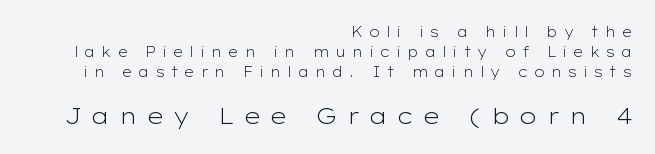
It's the straight-up-and-down kind of type. Regarding leading, the lines here are spaced in the standard way. The glyphs are unaccompanied by any horizontal stroke below them. The rendering anchors every line to the right-hand side. Characters follow at a spacing far wider than the type designer built in.
